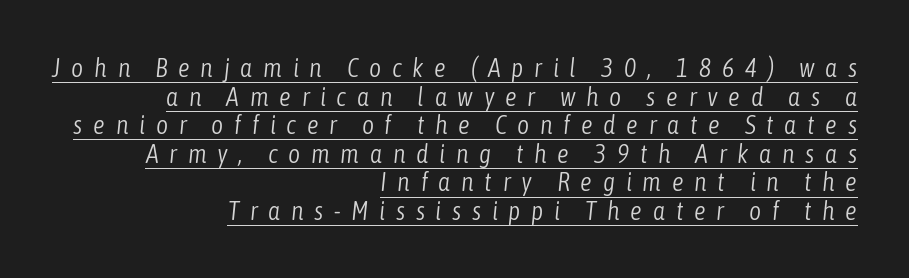
The image shows 26 px text type, italic (leaning right); set right-aligned, tight line spacing (1.1x), unusually wide letter spacing (+0.41 em), underlined.
